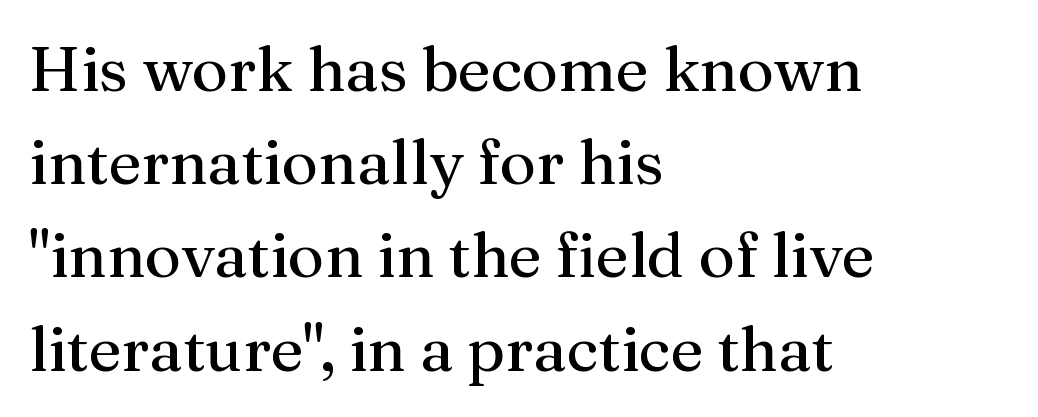
Type style note: has serifs. The tracking reads as untouched default to a designer's eye. Rendered with straight, roman letterforms. The passage shown is typed in a proportional face where columns would drift. The rows are spaced the way most documents space them.
